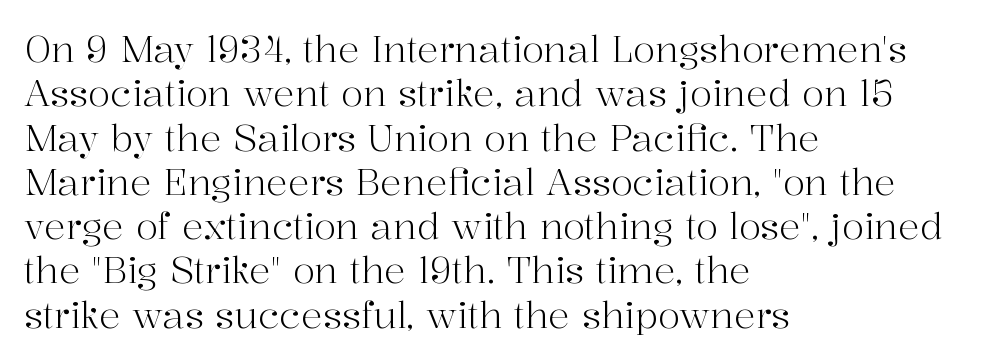
Little horizontal feet cap the strokes, marking this as serif type. The rendering anchors every line to the left-hand side. The characters are drawn with everyday or finer stroke widths. Varying glyph widths throughout — classic text-font behaviour.
